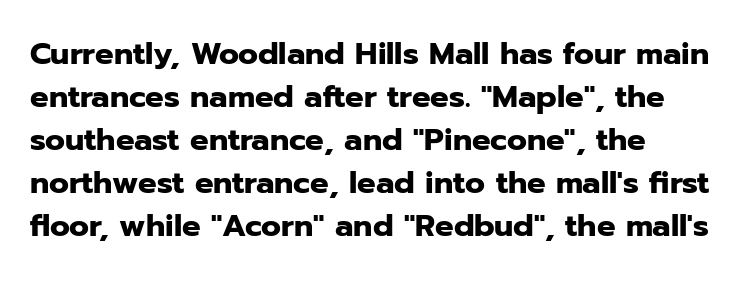
Q: Is the text bold? A: Yes.
Q: Is the text italic (slanted)? A: No, it is upright.
Q: Is the typeface a serif or a sans-serif typeface? A: Sans-serif.
Q: Is the text underlined? A: No.
Q: How is the paragraph aligned? A: Left-aligned.
Q: Is the spacing between letters normal or unusually wide? A: Normal.
Q: Is the spacing between lines tight, normal or loose? A: Normal.
Q: Width (condensed, normal, or wide)? A: Normal.
Q: Stroke contrast? A: Low.
Q: x-height? A: Medium.
Q: Monospaced? A: No.
